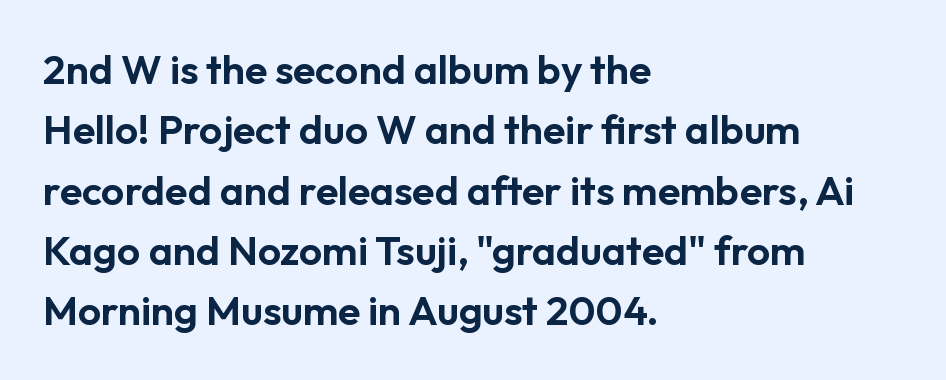
The image shows 41 px sans-serif type, upright; set left-aligned, normal line spacing (1.47x), normal letter spacing, not underlined; low stroke contrast and a medium x-height.
